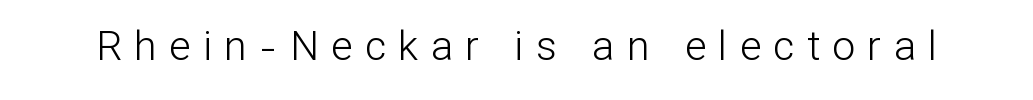
{"serif": "no", "italic": "no", "bold": "no", "weight": "light", "width": "normal", "stroke_contrast": "low", "x_height": "medium", "monospaced": "no", "underline": "no", "letter_spacing": "wide", "letter_spacing_em": 0.3, "glyph_px": 41}
